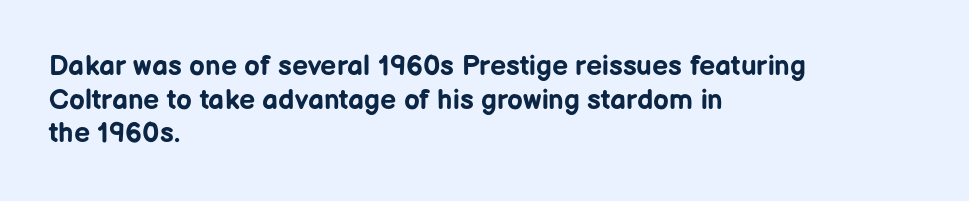
Summary of weight: heavy, a full bold. Upright lettering throughout. Each line starts at the same left margin while the right side varies. You could not count columns in this text — the font is proportionally spaced. The rendering keeps characters at their native spacing. Underlining? Definitely not there.
